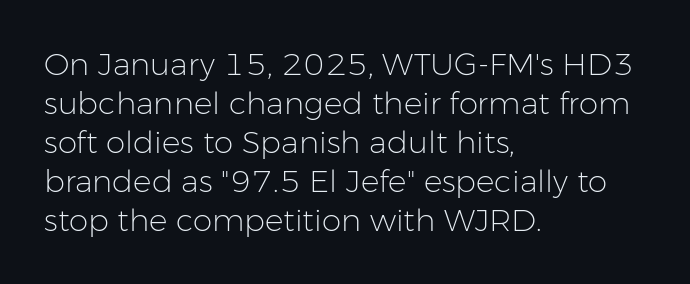
The image shows 31 px light sans-serif type, upright; set left-aligned, normal line spacing (1.26x), normal letter spacing, not underlined; low stroke contrast and a medium x-height.
